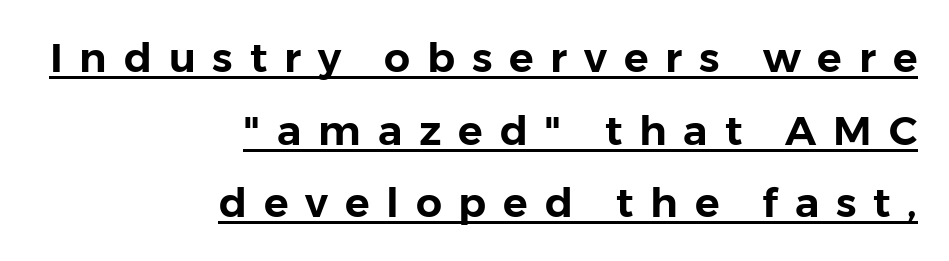
The words here are underlined. This rendering uses right alignment, leaving the left contour irregular. The face used here is proportionally spaced, like ordinary book or web type. The typeface chosen for these lines omits serifs. Vertical strokes here are truly vertical.
